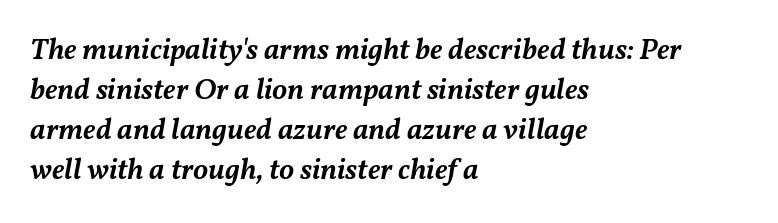
The image shows 30 px semibold type, italic (leaning right); set left-aligned, normal line spacing (1.33x), normal letter spacing, not underlined; medium stroke contrast and a medium x-height.
